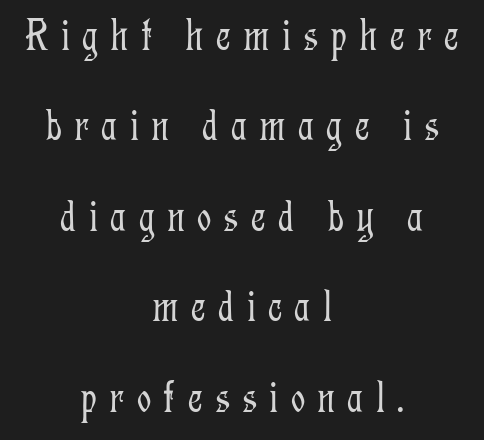
Stroke thickness stays within the range of a standard reading face or lighter. Summary of vertical rhythm: relaxed, with wide interline spacing. The words here are not underlined. A student would call this center alignment; a typographer would say set centered. The typography opts for an upright posture over an oblique one. Honestly, the letter spacing is so wide it's the main thing you notice.
